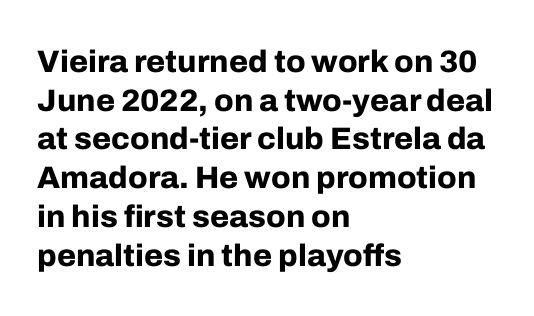
The image shows 31 px bold sans-serif type, upright; set left-aligned, normal line spacing (1.25x), normal letter spacing, not underlined; low stroke contrast and a medium x-height.
